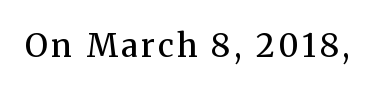
Q: Is the text bold? A: Semi-bold.
Q: Is the text italic (slanted)? A: No, it is upright.
Q: Is the typeface a serif or a sans-serif typeface? A: Serif.
Q: Is the text underlined? A: No.
Q: Width (condensed, normal, or wide)? A: Normal.
Q: Stroke contrast? A: Medium.
Q: x-height? A: Medium.
Q: Monospaced? A: No.
